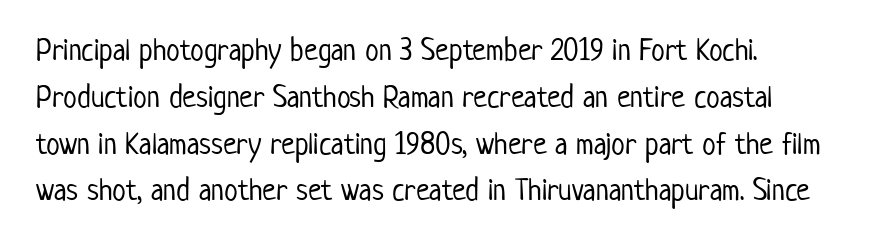
Tall strokes in this sample are plumb rather than angled. The lines sit at an ordinary, default distance from one another. The strokes carry an ordinary text weight at most. Is this a fixed-width face? No — the glyphs have proportional, varying widths.
